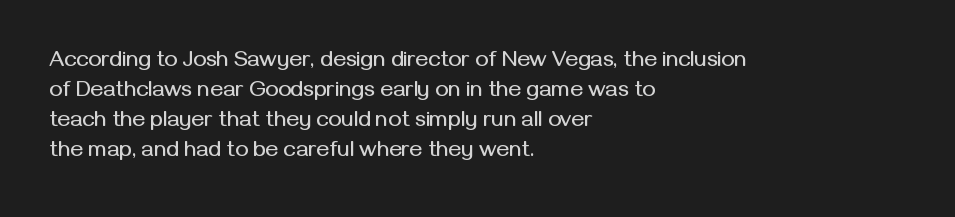
The lettering stays uniformly vertical, giving the passage a roman look. The text block is weighted toward the left margin, trailing off unevenly rightward. A typesetter would call this zero additional tracking. Evenly set lines give the paragraph a standard silhouette.
